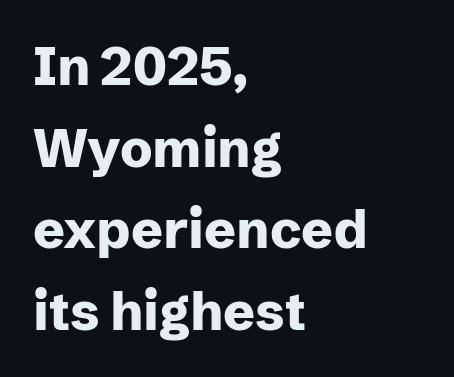
Q: Is the text bold? A: Yes.
Q: Is the text italic (slanted)? A: No, it is upright.
Q: Is the typeface a serif or a sans-serif typeface? A: Sans-serif.
Q: Is the text underlined? A: No.
Q: How is the paragraph aligned? A: Left-aligned.
Q: Is the spacing between letters normal or unusually wide? A: Normal.
Q: Is the spacing between lines tight, normal or loose? A: Normal.
Q: Width (condensed, normal, or wide)? A: Normal.
Q: Stroke contrast? A: Low.
Q: x-height? A: Medium.
Q: Monospaced? A: No.
